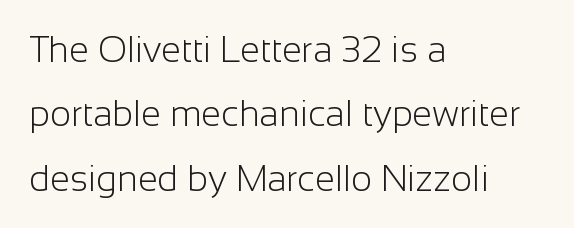
Q: Is the text bold? A: No.
Q: Is the text italic (slanted)? A: No, it is upright.
Q: Is the typeface a serif or a sans-serif typeface? A: Sans-serif.
Q: Is the text underlined? A: No.
Q: How is the paragraph aligned? A: Left-aligned.
Q: Is the spacing between letters normal or unusually wide? A: Normal.
Q: Width (condensed, normal, or wide)? A: Normal.
Q: Stroke contrast? A: Low.
Q: x-height? A: Medium.
Q: Monospaced? A: No.
